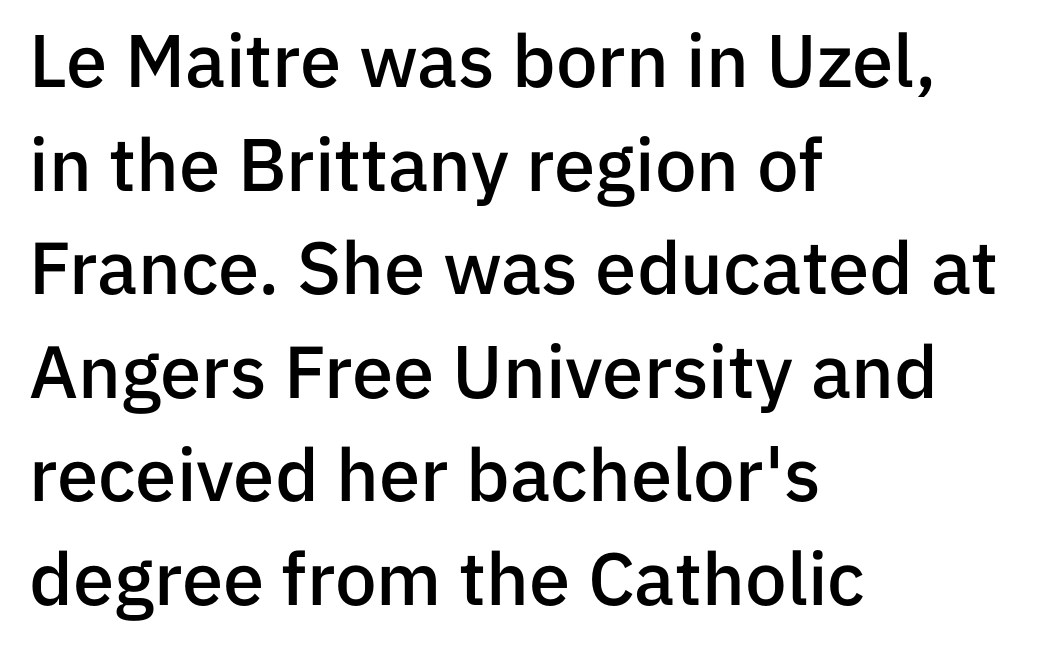
Where is the straight margin? On the left. The tracking reads as untouched default to a designer's eye. Here the designer chose a conventional face with non-uniform glyph widths. A typesetter would mark this as roman, not italic. A normal amount of white space separates one row of letters from the next.
